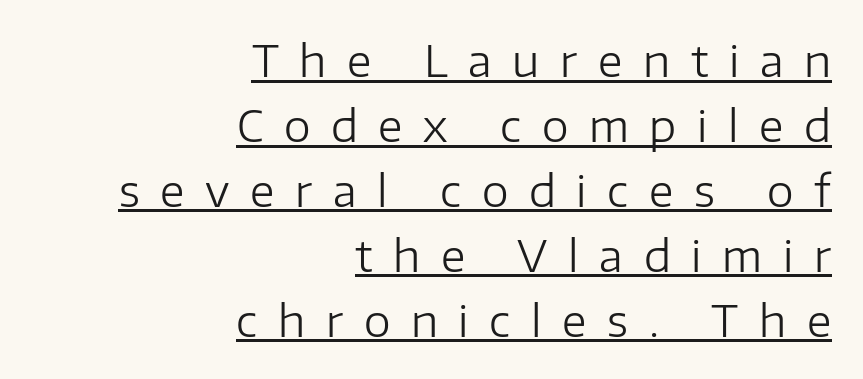
A roman cut, with each character standing at attention. Note the varied advance widths — an 'i' is clearly narrower than an 'm'. Stems here are at most as thick as an everyday book face. Type style note: lacks serifs. The setting favours the right margin, as signatures and pull-quotes sometimes do.
